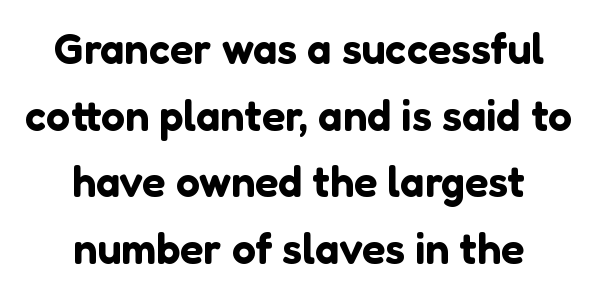
{"serif": "no", "italic": "no", "width": "normal", "stroke_contrast": "low", "x_height": "medium", "monospaced": "no", "underline": "no", "align": "center", "line_spacing": "normal", "line_spacing_ratio": 1.55, "letter_spacing": "normal", "letter_spacing_em": 0.0, "glyph_px": 43}
